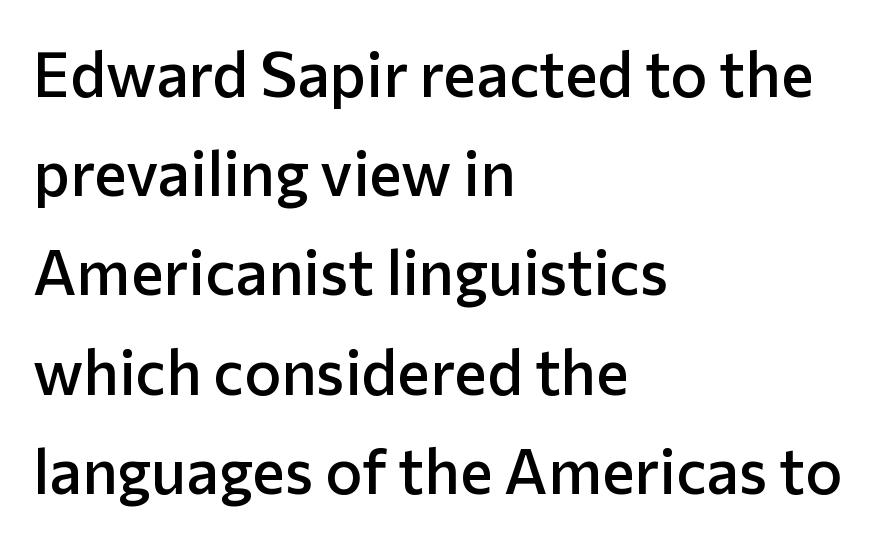
{"serif": "no", "italic": "no", "bold": "semi", "weight": "semibold", "width": "normal", "stroke_contrast": "low", "x_height": "medium", "monospaced": "no", "underline": "no", "align": "left", "line_spacing": "normal", "line_spacing_ratio": 1.6, "letter_spacing": "normal", "letter_spacing_em": 0.0, "glyph_px": 62}
